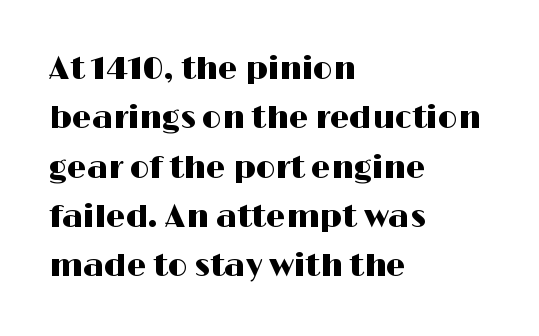
The image shows 31 px wide sans-serif type, upright; set left-aligned, normal line spacing (1.59x), normal letter spacing, not underlined; high stroke contrast and a medium x-height.
